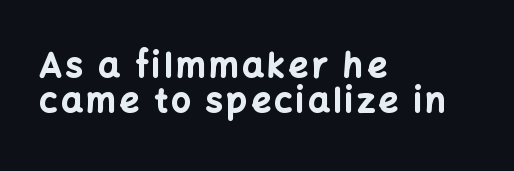
The image shows 34 px bold sans-serif type, upright; set left-aligned, tight line spacing (1.04x), not underlined; low stroke contrast and a medium x-height.
